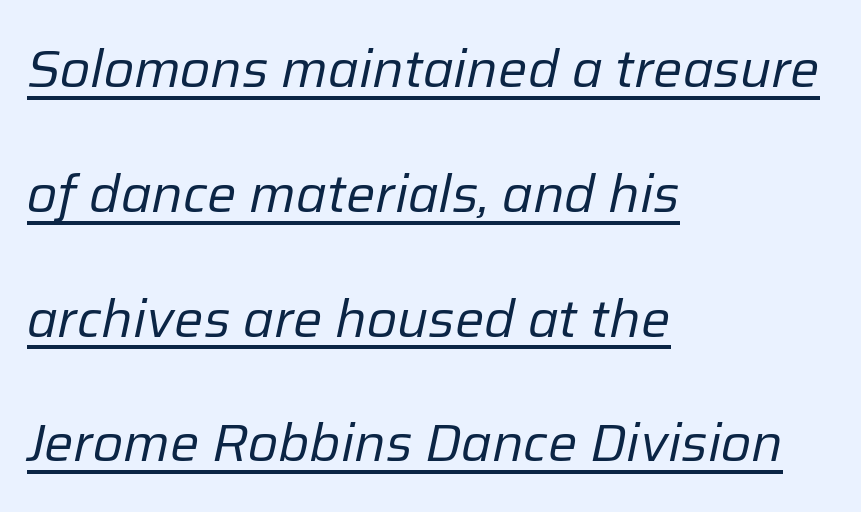
The image shows 52 px regular-weight type, italic (leaning right); set left-aligned, loose line spacing (2.4x), normal letter spacing, underlined; low stroke contrast and a medium x-height.
